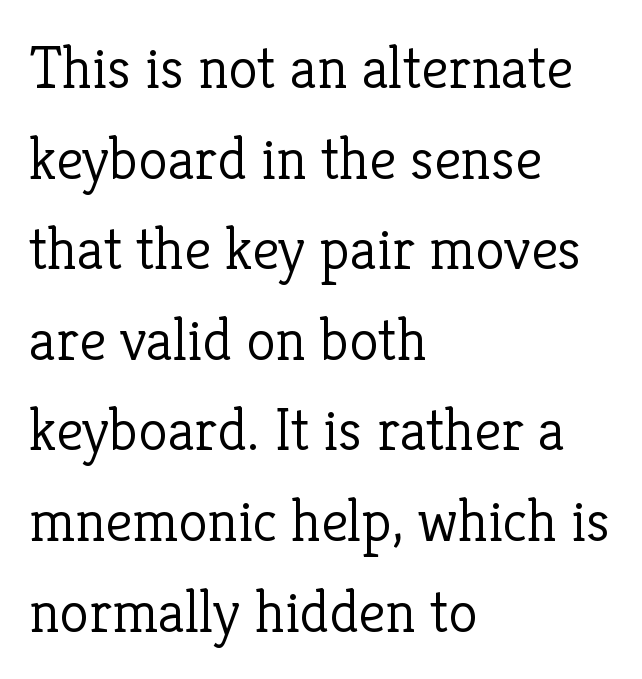
{"serif": "yes", "italic": "no", "bold": "no", "weight": "light", "width": "normal", "stroke_contrast": "low", "x_height": "medium", "monospaced": "no", "underline": "no", "align": "left", "line_spacing": "normal", "line_spacing_ratio": 1.51, "letter_spacing": "normal", "letter_spacing_em": 0.0, "glyph_px": 60}
